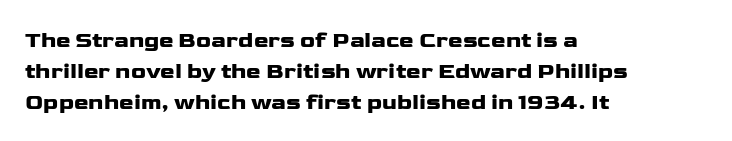
The image shows 22 px text type, upright; set left-aligned, normal line spacing (1.42x), normal letter spacing, not underlined.
